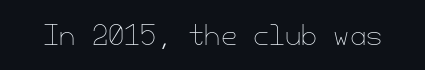
Q: Is the text bold? A: No.
Q: Is the text italic (slanted)? A: No, it is upright.
Q: Is the text underlined? A: No.
Q: Is the spacing between letters normal or unusually wide? A: Normal.
